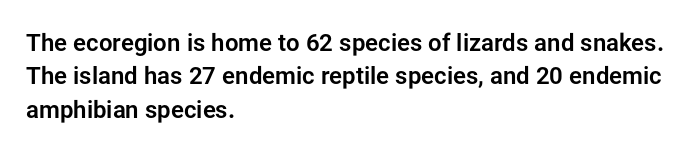
Style check: upright. Bare-footed words on every line. The passage shown has conventional tracking throughout. If you measured baseline to baseline, you'd find a middling distance. A student would call this left alignment; a typographer would say flush left, rag right.
